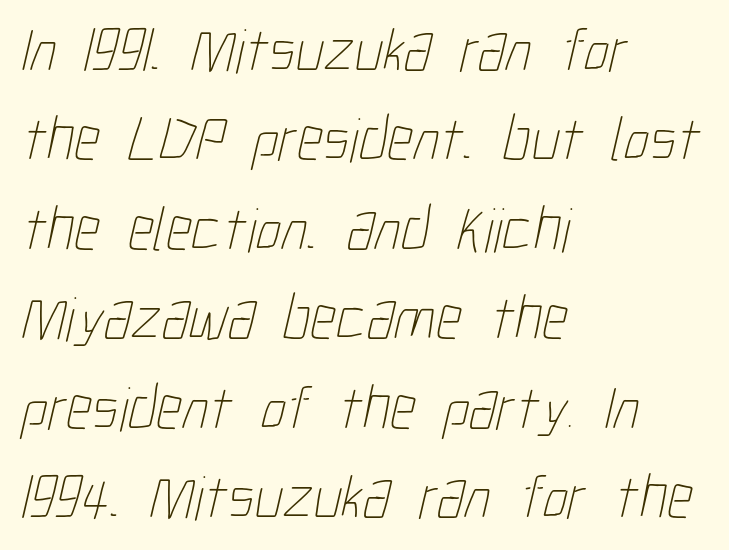
Weight: not bold — regular or lighter. You could not count columns in this text — the font is proportionally spaced. Honestly, the letter spacing is just normal — you wouldn't notice it. Reading down the column, the eye jumps a familiar distance to each next line. The paragraph shown leans on its left margin. The glyphs are unaccompanied by any horizontal stroke below them.
